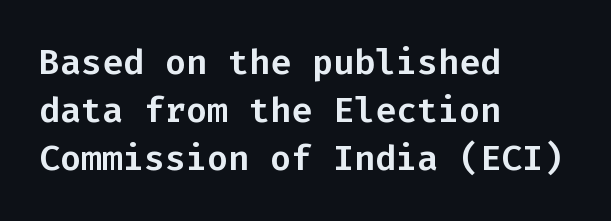
The face used here is rendered with its standard letterfit. The designer went with a sans here, leaving each stem footless. A typesetter would call this monospace, since all characters share one set width. Decoration check: the copy has no underline. Unlike italic type, these characters show no tilt at all. The ragged edge is on the right, which tells us the setting is flush left.
